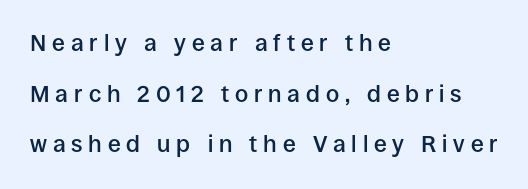
Q: Is the text bold? A: Semi-bold.
Q: Is the text italic (slanted)? A: No, it is upright.
Q: Is the text underlined? A: No.
Q: How is the paragraph aligned? A: Left-aligned.
Q: Is the spacing between letters normal or unusually wide? A: Unusually wide.
Q: Is the spacing between lines tight, normal or loose? A: Loose.
